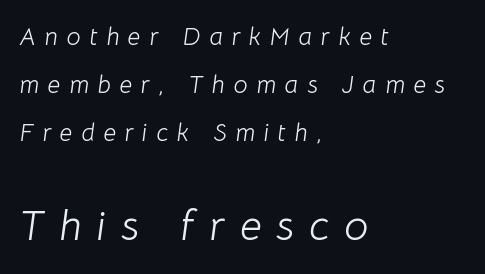
{"italic": "yes", "lean": "right", "slant_degrees": 8, "bold": "no", "weight": "light", "width": "normal", "stroke_contrast": "low", "x_height": "medium", "monospaced": "no", "underline": "no", "align": "left", "line_spacing": "loose", "line_spacing_ratio": 1.92, "letter_spacing": "wide", "letter_spacing_em": 0.35, "larger_block": "second", "size_ratio": 1.72, "glyph_px": 43}
